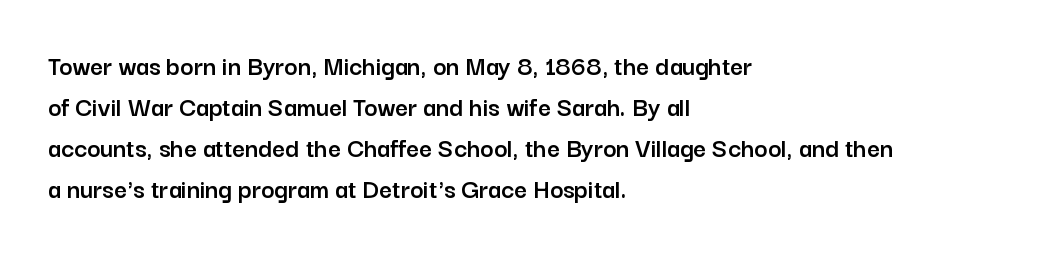
{"serif": "no", "italic": "no", "width": "normal", "stroke_contrast": "low", "x_height": "medium", "monospaced": "no", "underline": "no", "align": "left", "line_spacing": "normal", "line_spacing_ratio": 1.46, "letter_spacing": "normal", "letter_spacing_em": 0.0, "glyph_px": 28}
